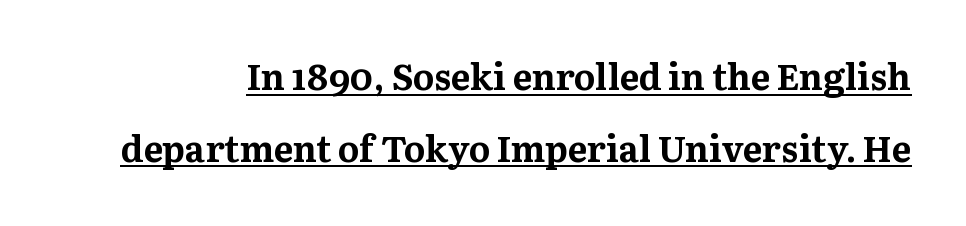
Unlike a clean sans, this face finishes its strokes with serifs. You could fit nearly another row in the gap between these rows. Here the designer chose a conventional face with non-uniform glyph widths. You can tell it's not italic because the verticals are truly vertical. Tracking value appears to be zero — textbook default spacing. I'd describe the lettering as bold — thick and assertive.
